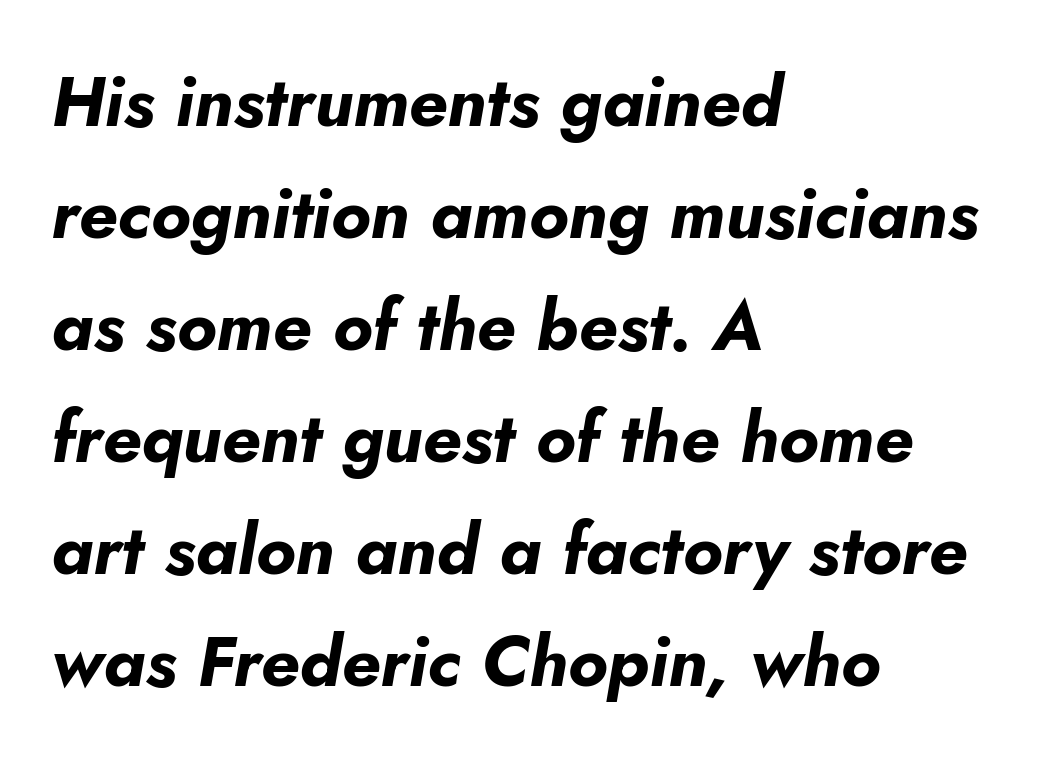
Heft: maximum for text — a bold. A student would call this left alignment; a typographer would say flush left, rag right. Anything drawn beneath the words? Only blank space. The passage shown leans; its letterforms are oblique. Observe the ordinary spacing: letters are neighbours, not strangers. The letters advance in unequal steps, a hallmark of proportional type.
